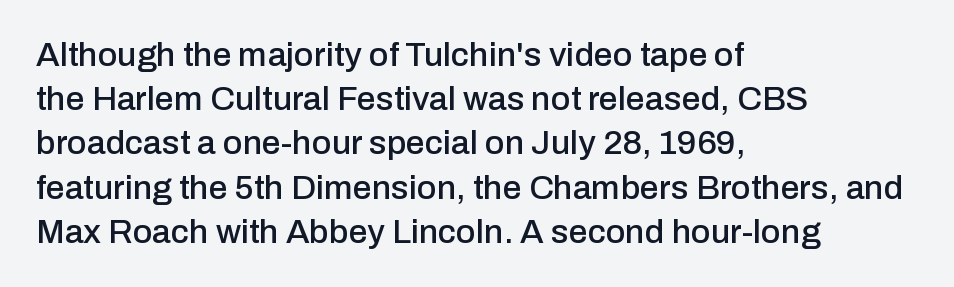
The image shows 34 px sans-serif type, upright; set left-aligned, normal line spacing (1.3x), normal letter spacing, not underlined; low stroke contrast and a medium x-height.
